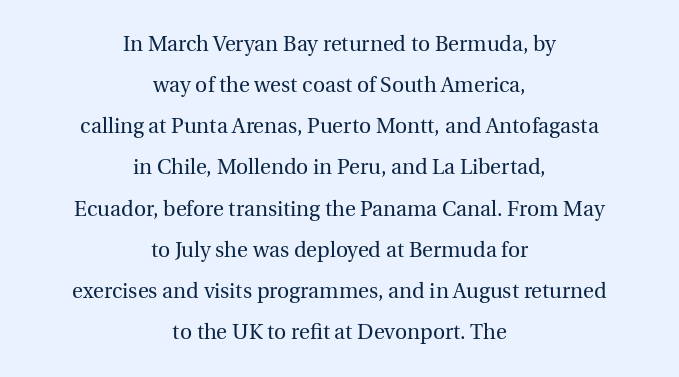
Q: Is the text bold? A: No.
Q: Is the text italic (slanted)? A: No, it is upright.
Q: Is the text underlined? A: No.
Q: How is the paragraph aligned? A: Centered.
Q: Is the spacing between letters normal or unusually wide? A: Normal.
Q: Is the spacing between lines tight, normal or loose? A: Loose.
